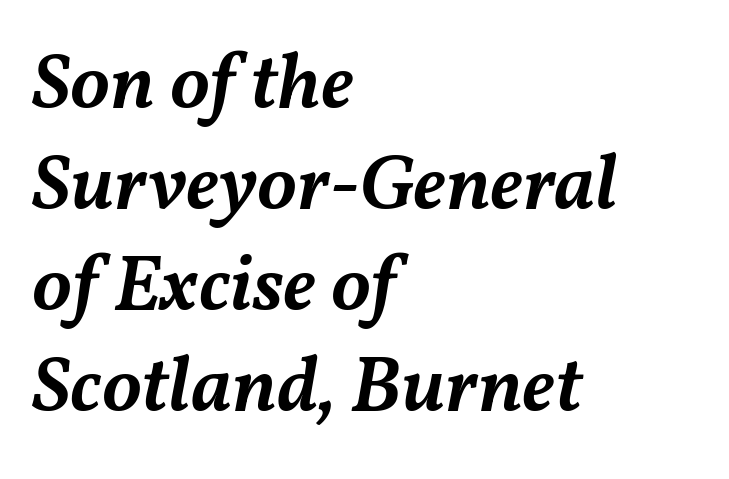
{"italic": "yes", "lean": "right", "slant_degrees": 11, "bold": "semi", "weight": "semibold", "width": "normal", "stroke_contrast": "medium", "x_height": "medium", "monospaced": "no", "underline": "no", "align": "left", "line_spacing": "normal", "line_spacing_ratio": 1.28, "letter_spacing": "normal", "letter_spacing_em": 0.0, "glyph_px": 79}
